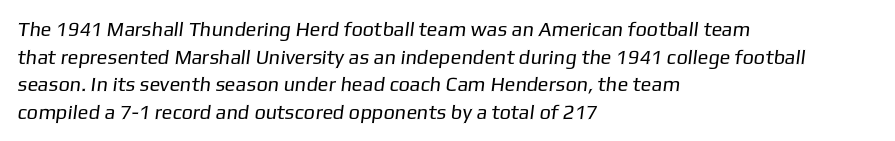
Q: Is the text bold? A: No.
Q: Is the text underlined? A: No.
Q: How is the paragraph aligned? A: Left-aligned.
Q: Is the spacing between letters normal or unusually wide? A: Normal.
Q: Is the spacing between lines tight, normal or loose? A: Normal.
